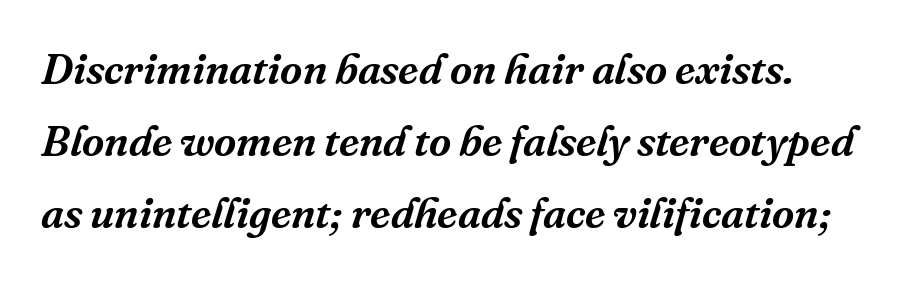
Q: Is the text italic (slanted)? A: Yes, it leans right by about 16 degrees.
Q: Is the typeface a serif or a sans-serif typeface? A: Serif.
Q: Is the text underlined? A: No.
Q: Is the spacing between letters normal or unusually wide? A: Normal.
Q: Is the spacing between lines tight, normal or loose? A: Normal.
Q: Width (condensed, normal, or wide)? A: Normal.
Q: Stroke contrast? A: Medium.
Q: x-height? A: Medium.
Q: Monospaced? A: No.
